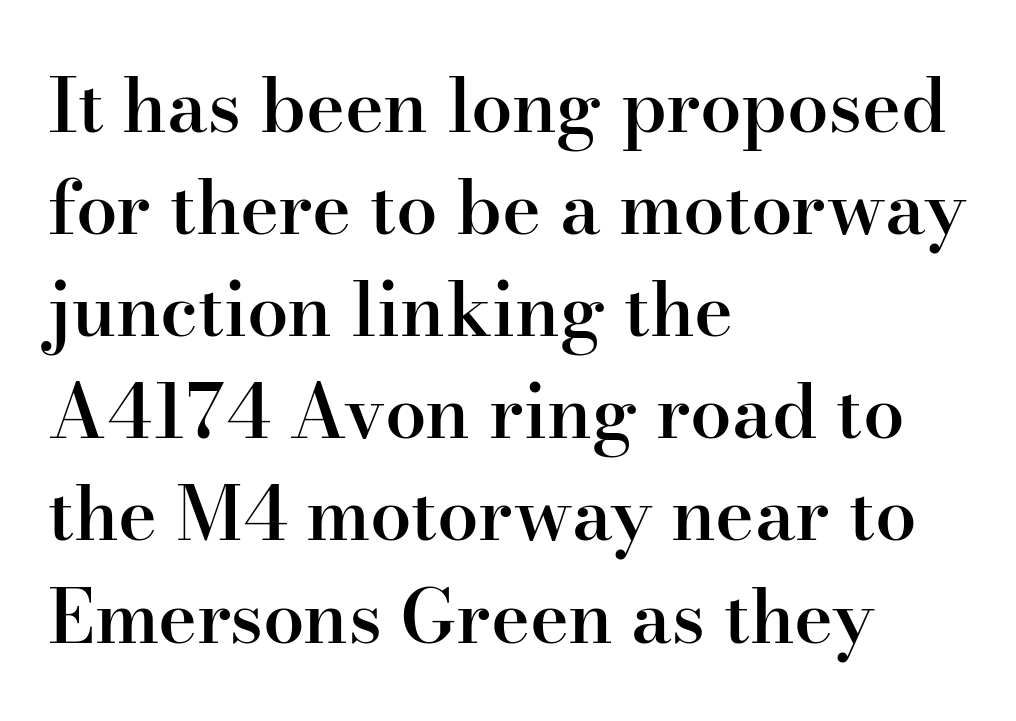
Q: Is the text bold? A: Semi-bold.
Q: Is the text italic (slanted)? A: No, it is upright.
Q: Is the typeface a serif or a sans-serif typeface? A: Serif.
Q: Is the text underlined? A: No.
Q: How is the paragraph aligned? A: Left-aligned.
Q: Is the spacing between letters normal or unusually wide? A: Normal.
Q: Is the spacing between lines tight, normal or loose? A: Normal.
Q: Width (condensed, normal, or wide)? A: Normal.
Q: Stroke contrast? A: High.
Q: x-height? A: Small.
Q: Monospaced? A: No.
